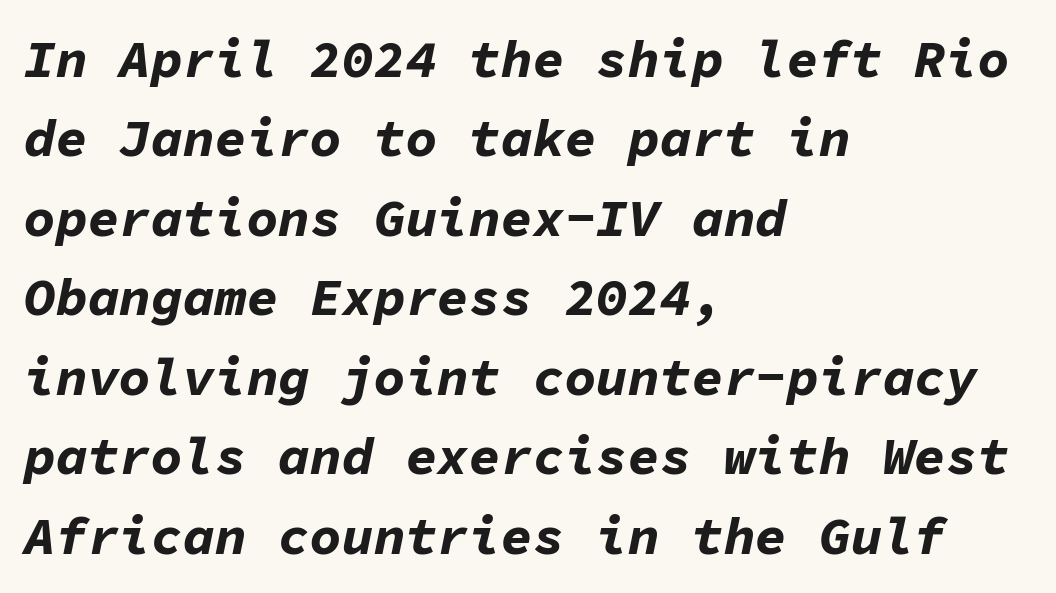
Interline gaps are of average width in this sample. The tracking reads as untouched default to a designer's eye. Is the block centered? No — it sits flush against the left margin. The rendering applies a slant to the glyphs. The gap between lines stays unmarked.
